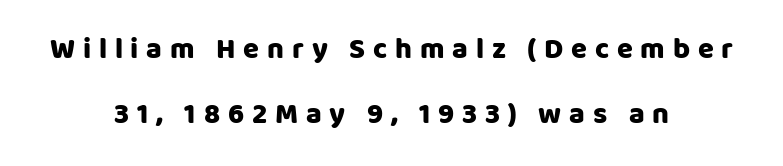
Line spacing here is loose. Layout note: lines centered. The specimen omits any rule beneath the text block's lines. These lines are rendered in a variable-pitch font.
